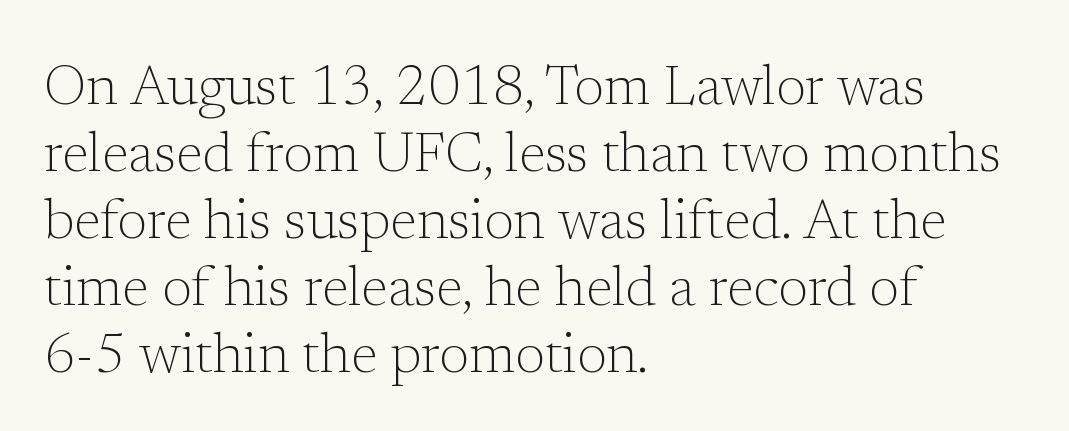
The image shows 55 px light serif type, upright; set left-aligned, line spacing 1.22x, normal letter spacing, not underlined; low stroke contrast and a medium x-height.
